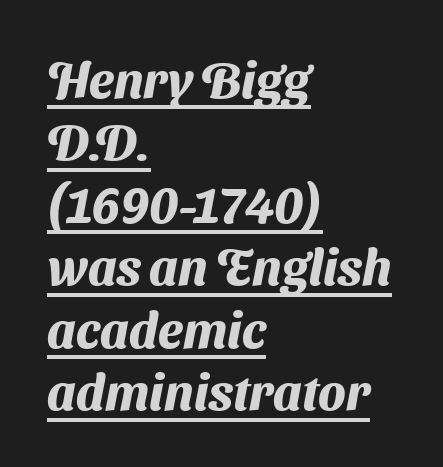
Students, this is bold: see how much ink each stroke carries. Each line starts at the same left margin while the right side varies. In terms of letterform style, serifs are entirely absent. Does the leading feel generous? No, just average. This sample has the flowing, uneven cadence of proportional lettering. The face used here is rendered with its standard letterfit.
